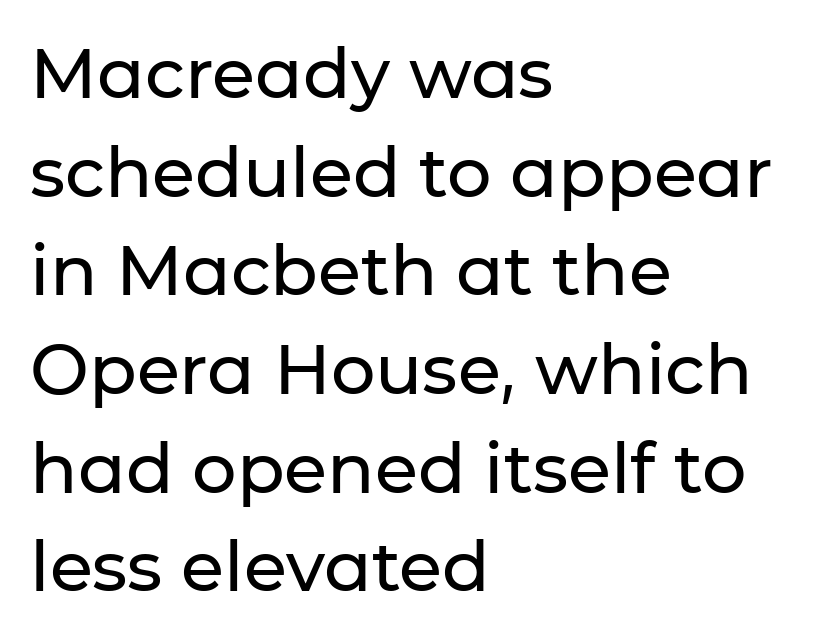
{"serif": "no", "italic": "no", "width": "normal", "stroke_contrast": "low", "x_height": "medium", "monospaced": "no", "underline": "no", "align": "left", "line_spacing": "normal", "line_spacing_ratio": 1.41, "letter_spacing": "normal", "letter_spacing_em": 0.0, "glyph_px": 70}
